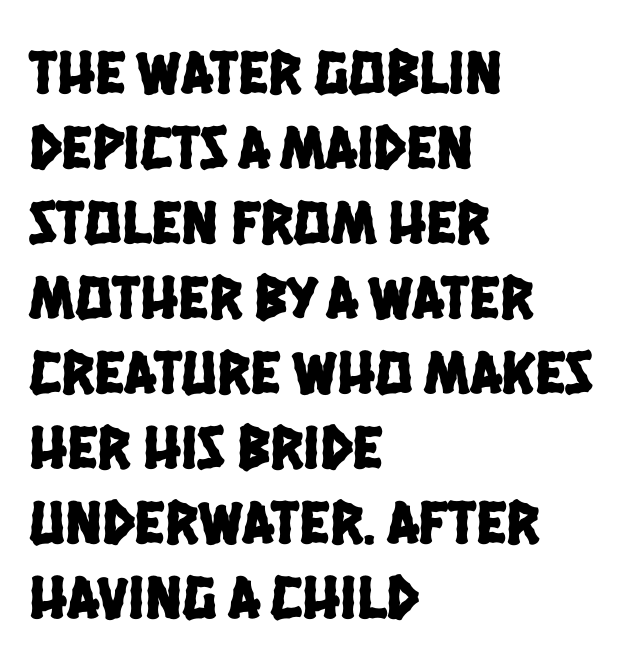
The image shows 62 px condensed sans-serif type; set left-aligned, line spacing 1.21x, normal letter spacing, not underlined; low stroke contrast and a large x-height.
